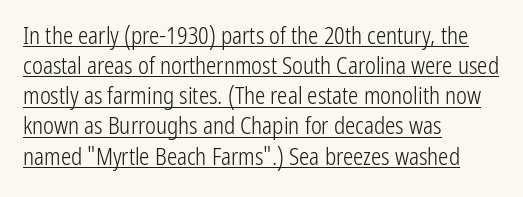
Stems and bowls with no extra thickness — not bold. Look at the tracking — it's just the regular setting, nothing added. What decoration does the sample have? An underline. No italicization has been applied; the sample stays upright. Reading down the column, the eye jumps a familiar distance to each next line. These lines stack with their left ends in a neat column.
